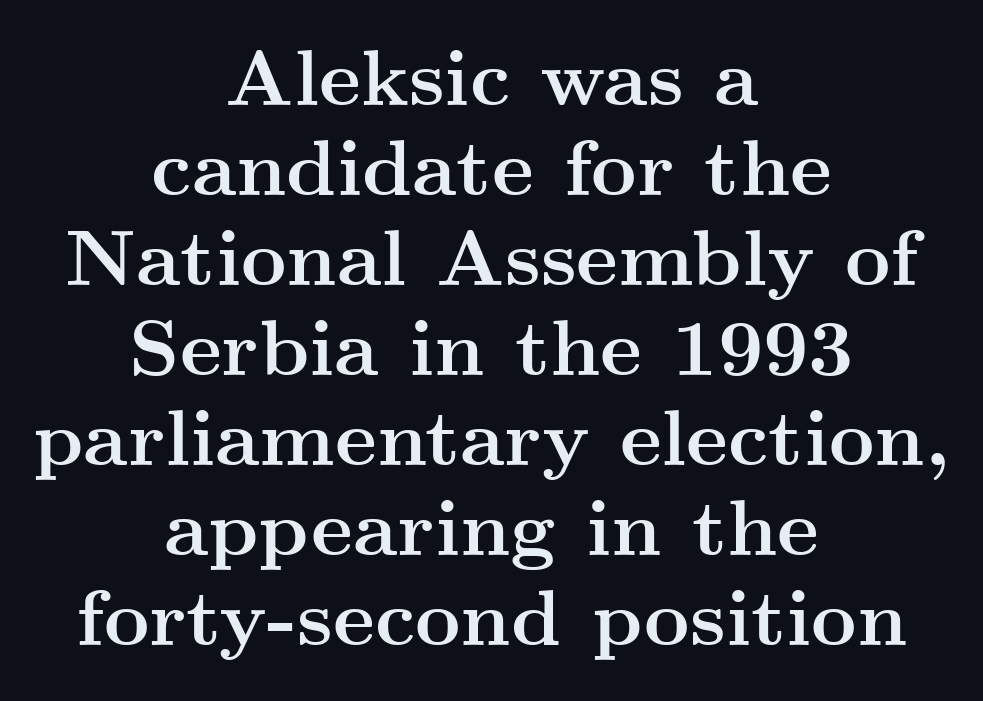
The image shows 79 px semibold, wide serif type, upright; set centered, tight line spacing (1.14x), normal letter spacing, not underlined; medium stroke contrast and a small x-height.
